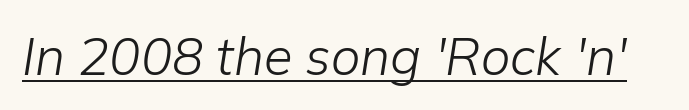
You can see a thin bar hugging the bottom of the glyphs. Does the lettering tilt? It does — this is italic. Default kerning and tracking; the words read as compact shapes. Vertical stems look standard width or narrower in stroke. The rendering uses natural spacing where letterforms have individual widths.
